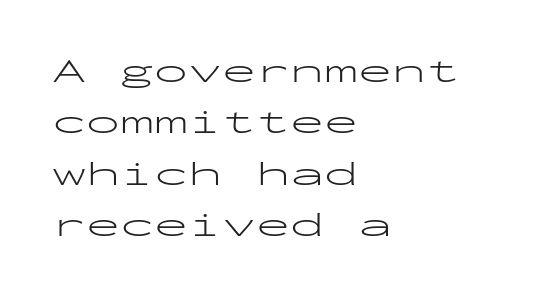
{"serif": "no", "italic": "no", "bold": "no", "weight": "light", "width": "wide", "stroke_contrast": "low", "x_height": "medium", "monospaced": "yes", "underline": "no", "align": "left", "line_spacing": "normal", "line_spacing_ratio": 1.51, "letter_spacing": "normal", "letter_spacing_em": 0.0, "glyph_px": 34}
